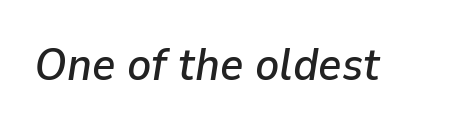
{"italic": "yes", "lean": "right", "slant_degrees": 9, "width": "normal", "stroke_contrast": "low", "x_height": "medium", "monospaced": "no", "underline": "no", "letter_spacing": "normal", "letter_spacing_em": 0.0, "glyph_px": 45}
